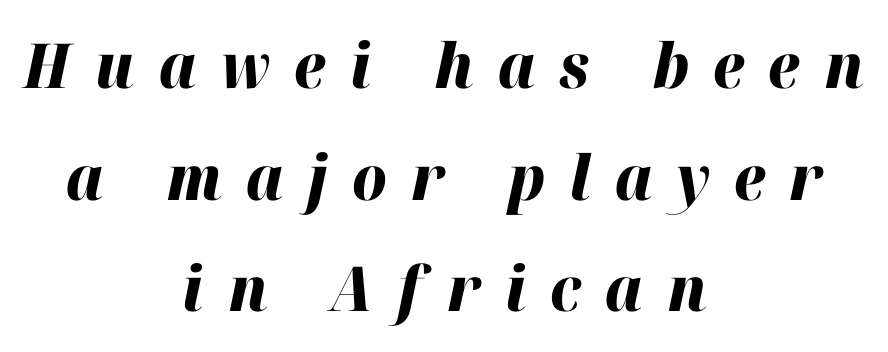
Observe the lean: these are italic letterforms. There is plenty of visible air inserted between adjacent glyphs. Honestly, there is no underline to notice here at all. Character widths vary here, with narrow letters taking less room than wide ones.
